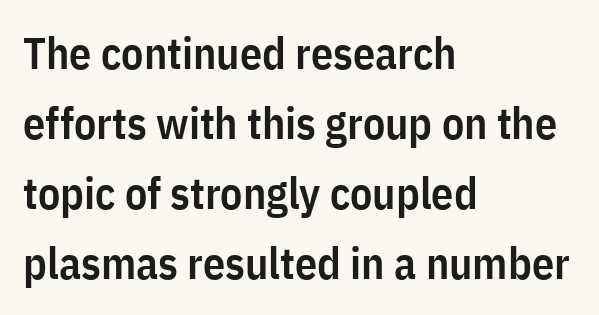
The image shows 44 px semibold, condensed sans-serif type, upright; set left-aligned, normal line spacing (1.59x), normal letter spacing, not underlined; low stroke contrast and a medium x-height.
